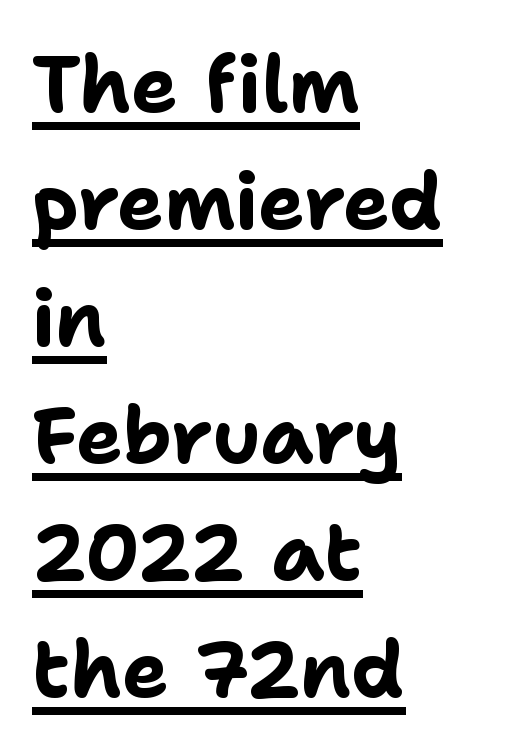
Q: Is the text bold? A: Yes.
Q: Is the text italic (slanted)? A: No, it is upright.
Q: Is the typeface a serif or a sans-serif typeface? A: Sans-serif.
Q: Is the text underlined? A: Yes.
Q: How is the paragraph aligned? A: Left-aligned.
Q: Is the spacing between letters normal or unusually wide? A: Normal.
Q: Is the spacing between lines tight, normal or loose? A: Normal.
Q: Width (condensed, normal, or wide)? A: Normal.
Q: Stroke contrast? A: Low.
Q: x-height? A: Medium.
Q: Monospaced? A: No.
